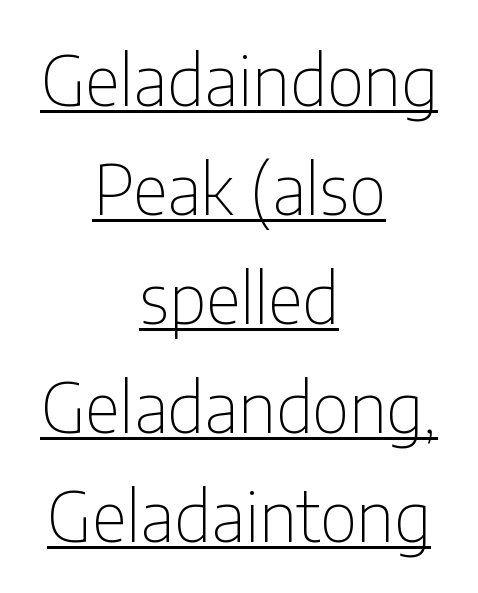
{"serif": "no", "italic": "no", "bold": "no", "weight": "thin", "width": "condensed", "stroke_contrast": "low", "x_height": "medium", "monospaced": "no", "underline": "yes", "align": "center", "line_spacing": "normal", "line_spacing_ratio": 1.58, "letter_spacing": "normal", "letter_spacing_em": 0.0, "glyph_px": 69}
